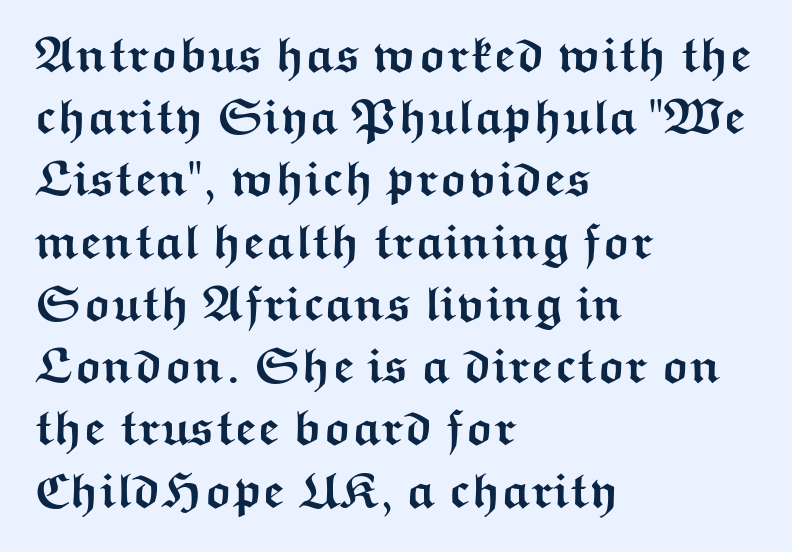
Q: Is the text bold? A: Yes.
Q: Is the text italic (slanted)? A: No, it is upright.
Q: Is the typeface a serif or a sans-serif typeface? A: Sans-serif.
Q: Is the text underlined? A: No.
Q: How is the paragraph aligned? A: Left-aligned.
Q: Is the spacing between letters normal or unusually wide? A: Normal.
Q: Is the spacing between lines tight, normal or loose? A: Normal.
Q: Width (condensed, normal, or wide)? A: Wide.
Q: Stroke contrast? A: Medium.
Q: x-height? A: Medium.
Q: Monospaced? A: No.
